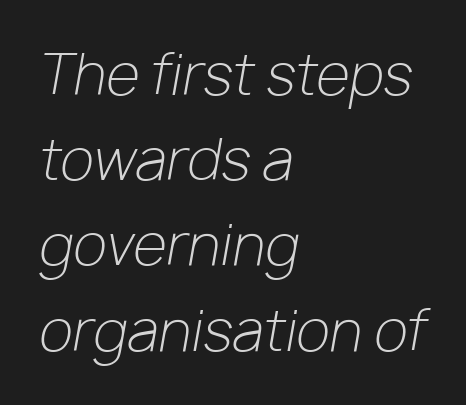
The face used here is proportionally spaced, like ordinary book or web type. If you drew a ruler down the left edge, every line would touch it. Unmarked baselines from the first word to the last. The block of text has a typical density, with ordinary space between rows. Default kerning and tracking; the words read as compact shapes.
